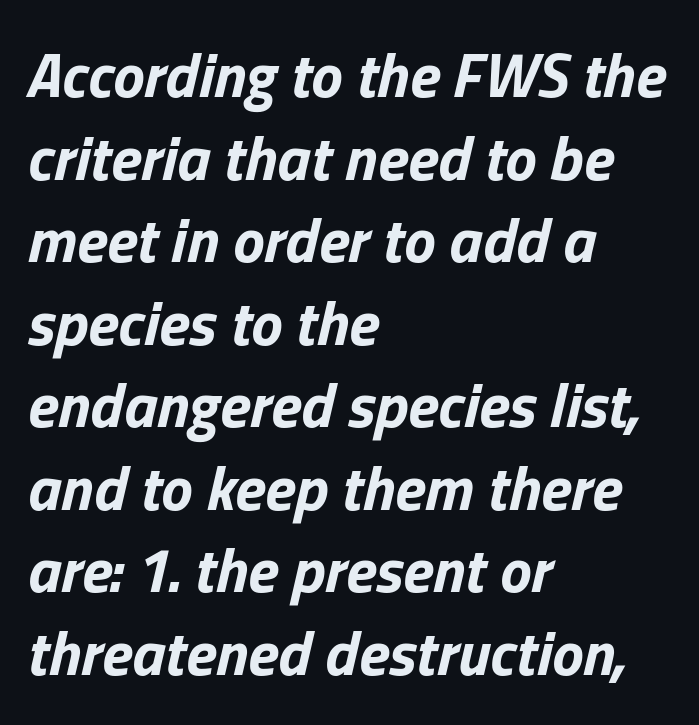
Q: Is the text bold? A: Yes.
Q: Is the text italic (slanted)? A: Yes, it leans right by about 13 degrees.
Q: Is the text underlined? A: No.
Q: How is the paragraph aligned? A: Left-aligned.
Q: Is the spacing between letters normal or unusually wide? A: Normal.
Q: Is the spacing between lines tight, normal or loose? A: Normal.
Q: Width (condensed, normal, or wide)? A: Normal.
Q: Stroke contrast? A: Low.
Q: x-height? A: Medium.
Q: Monospaced? A: No.
